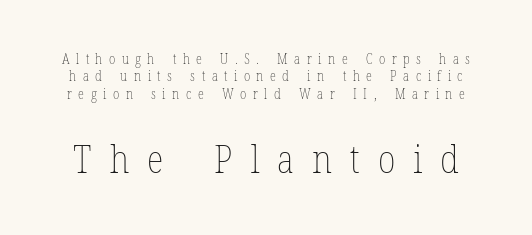
The image shows 39 px thin, condensed type, upright; set normal line spacing (1.25x), unusually wide letter spacing (+0.46 em), not underlined; the second (bottom) block is 2.79x larger; low stroke contrast and a medium x-height.
